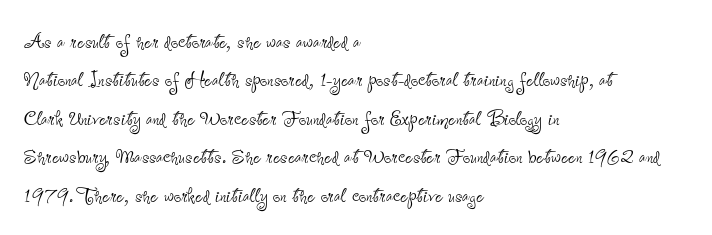
The image shows 26 px text type; set left-aligned, normal line spacing (1.48x), normal letter spacing, not underlined.
